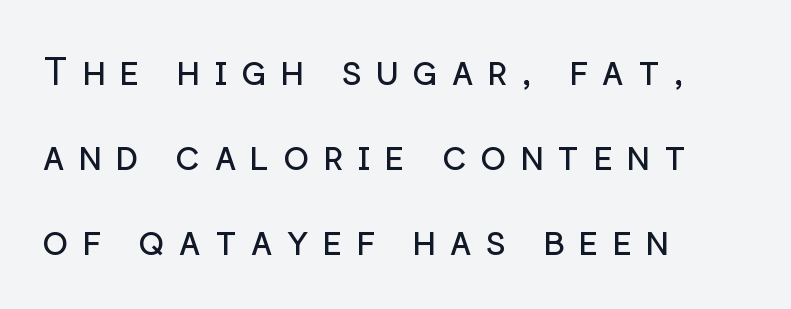
The letterforms stand isolated, each surrounded by extra space. Glance below the letters and you will spot only blank space. Is there any slant? The stems are plumb. The weight tops out at a normal text grade. Where is the straight margin? On the left. The rendering uses natural spacing where letterforms have individual widths.
